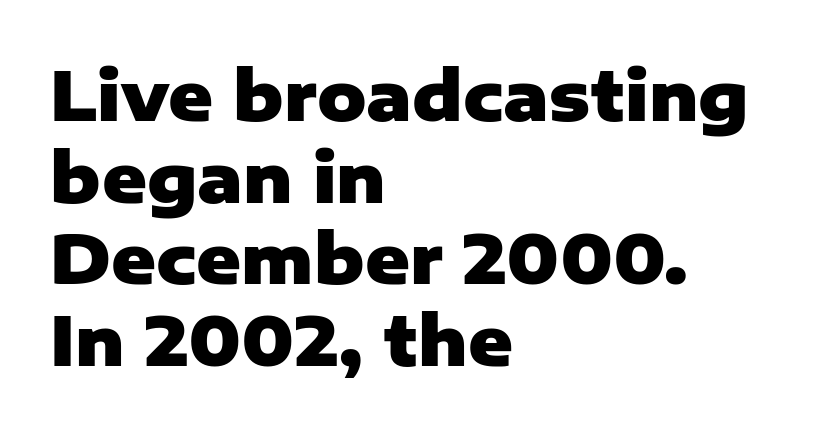
The image shows 68 px heavy sans-serif type, upright; set left-aligned, line spacing 1.2x, normal letter spacing, not underlined; low stroke contrast and a medium x-height.
